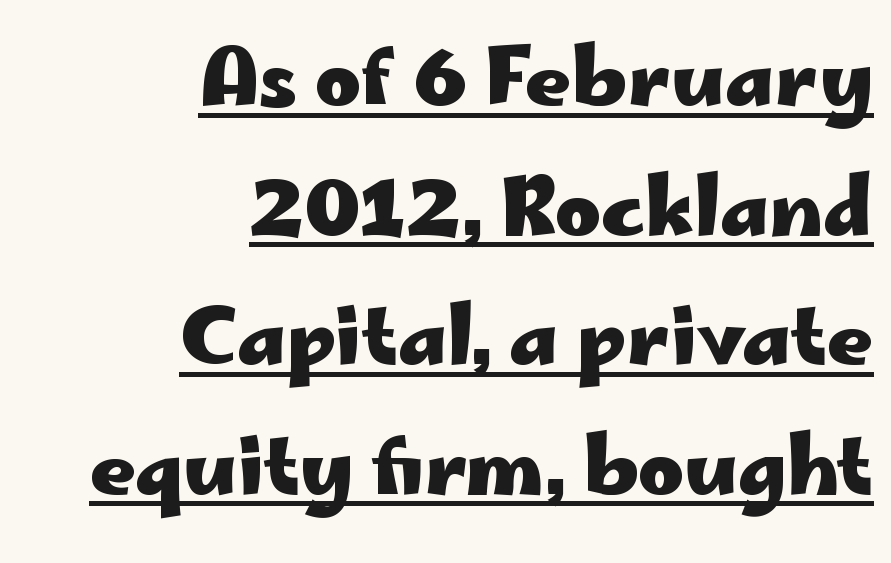
Q: Is the text bold? A: Yes.
Q: Is the text italic (slanted)? A: No, it is upright.
Q: Is the typeface a serif or a sans-serif typeface? A: Sans-serif.
Q: Is the text underlined? A: Yes.
Q: How is the paragraph aligned? A: Right-aligned.
Q: Is the spacing between letters normal or unusually wide? A: Normal.
Q: Is the spacing between lines tight, normal or loose? A: Normal.
Q: Width (condensed, normal, or wide)? A: Wide.
Q: Stroke contrast? A: Low.
Q: x-height? A: Small.
Q: Monospaced? A: No.
